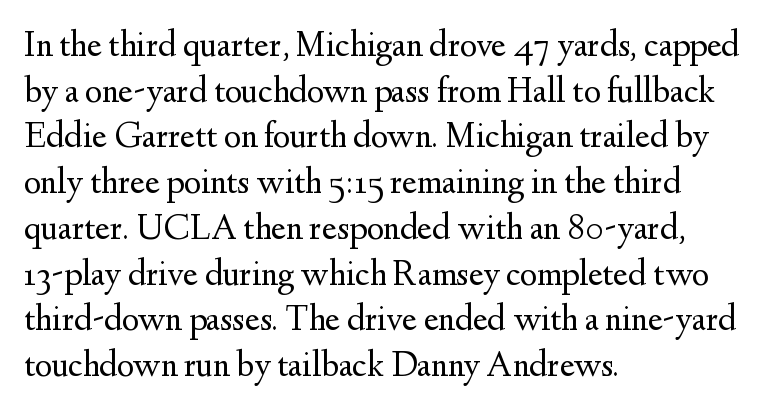
Q: Is the text bold? A: No.
Q: Is the text italic (slanted)? A: No, it is upright.
Q: Is the typeface a serif or a sans-serif typeface? A: Serif.
Q: Is the text underlined? A: No.
Q: How is the paragraph aligned? A: Left-aligned.
Q: Is the spacing between letters normal or unusually wide? A: Normal.
Q: Is the spacing between lines tight, normal or loose? A: Normal.
Q: Width (condensed, normal, or wide)? A: Normal.
Q: Stroke contrast? A: Medium.
Q: x-height? A: Small.
Q: Monospaced? A: No.
